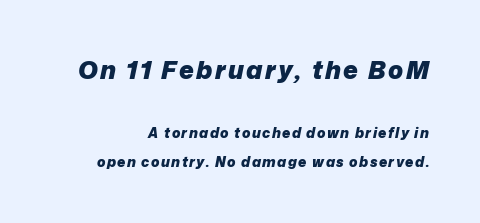
Q: Is the text bold? A: Yes.
Q: Is the text italic (slanted)? A: Yes, it leans right by about 12 degrees.
Q: Is the text underlined? A: No.
Q: Is the spacing between lines tight, normal or loose? A: Loose.
Q: Which block of text is set in a larger size, the first (top) or the second (bottom)? A: The first (top) one.
